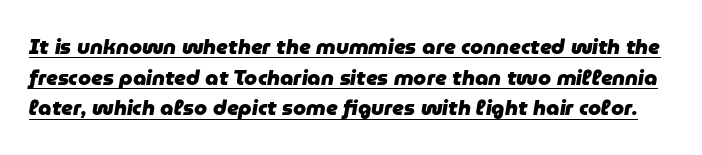
The whole block is typeset with a tilt. Compared with an ordinary text face, these strokes are far heavier — a full bold. These characters rest on top of a visible drawn line. Compared with typical paragraphs, the rows here are spaced about the same.
